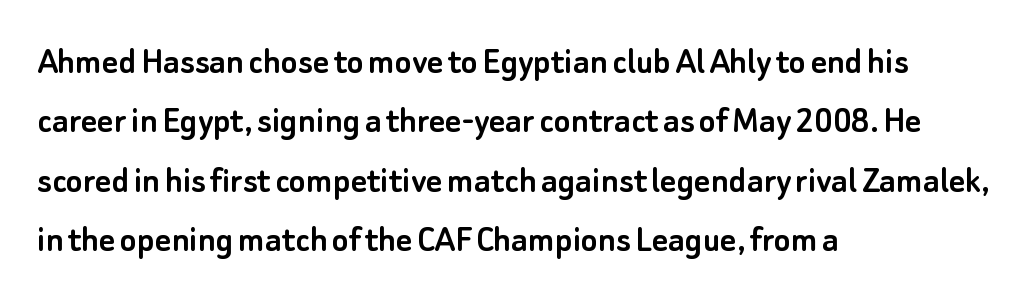
Leading: standard. To sum up the face: it is a sans, with no serifs. The specimen reads as upright at a glance. Observe the ordinary spacing: letters are neighbours, not strangers. Does the copy run flush right? No — it runs flush left. These lines are rendered in a variable-pitch font.
